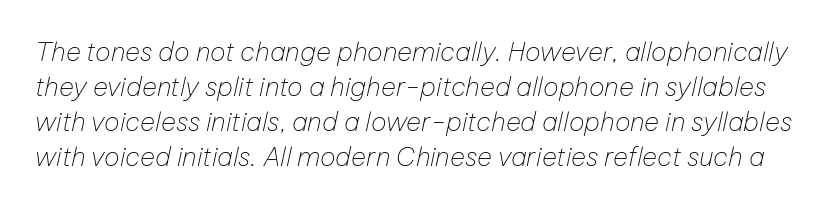
Clear beneath every line of the passage. This sample keeps an unexceptional amount of space between lines. The cut favours lightness, reaching ordinary text weight at its darkest. Rendered with sloped, italic letterforms.
